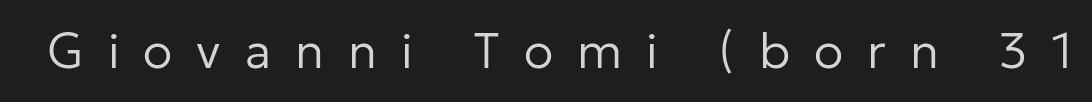
{"serif": "no", "italic": "no", "bold": "no", "weight": "regular", "width": "normal", "stroke_contrast": "low", "x_height": "medium", "monospaced": "no", "underline": "no", "letter_spacing": "wide", "letter_spacing_em": 0.49, "glyph_px": 49}
